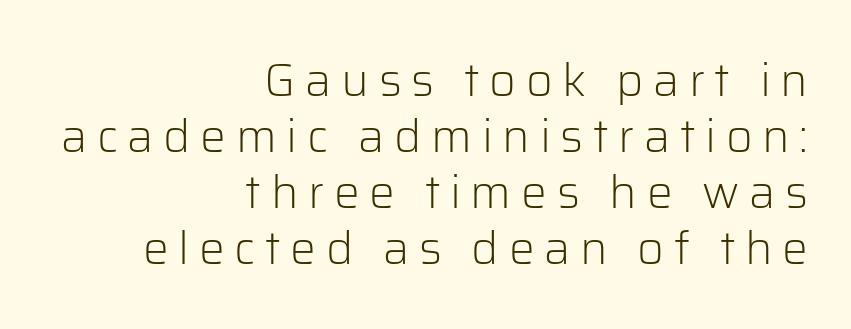
{"serif": "no", "italic": "no", "bold": "no", "weight": "light", "width": "normal", "stroke_contrast": "low", "x_height": "medium", "monospaced": "no", "underline": "no", "align": "right", "line_spacing_ratio": 1.22, "letter_spacing": "wide", "letter_spacing_em": 0.21, "glyph_px": 46}
